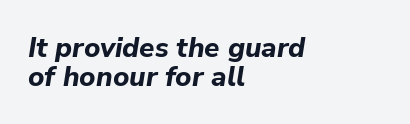
Rule under the text: the space is simply empty. The strokes are fattened all the way to bold. The face used here is proportionally spaced, like ordinary book or web type. Looking at the ascenders, they clearly lean.
